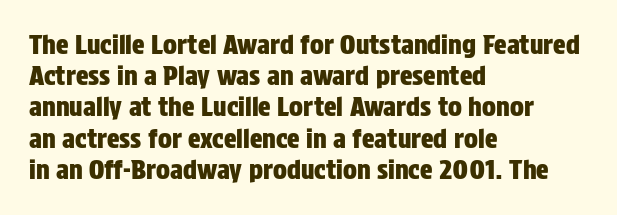
The image shows 26 px text type, upright; set left-aligned, line spacing 1.2x, normal letter spacing, not underlined.
